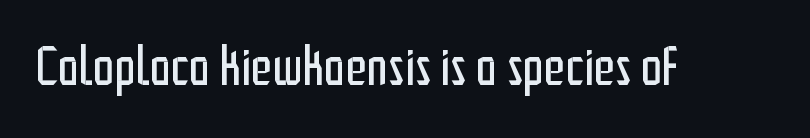
The passage shown is typeset with a sans-serif family. The string is rendered with underlining switched off. Proportional: the letters do not fall into vertical columns. How are the letters spaced? Ordinarily, with no added tracking. Letters have the restrained weight of plain body copy at most. Unlike italic type, these characters show no tilt at all.
